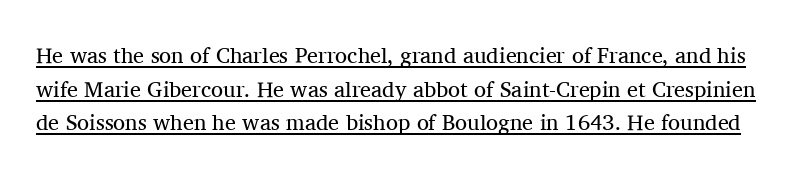
{"italic": "no", "bold": "no", "underline": "yes", "line_spacing": "normal", "line_spacing_ratio": 1.53, "letter_spacing": "normal", "letter_spacing_em": 0.0, "glyph_px": 22}
